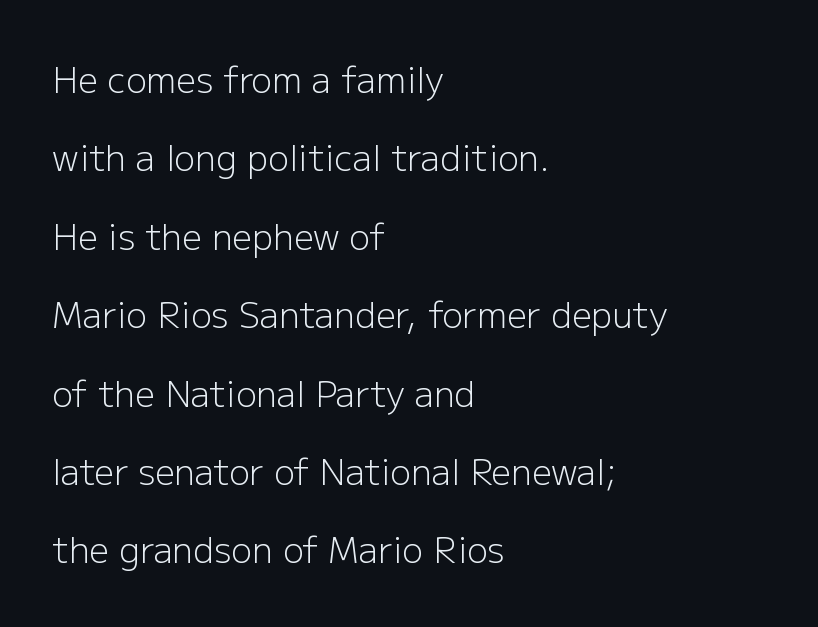
The image shows 35 px light sans-serif type, upright; set left-aligned, loose line spacing (2.24x), normal letter spacing, not underlined; low stroke contrast and a medium x-height.
